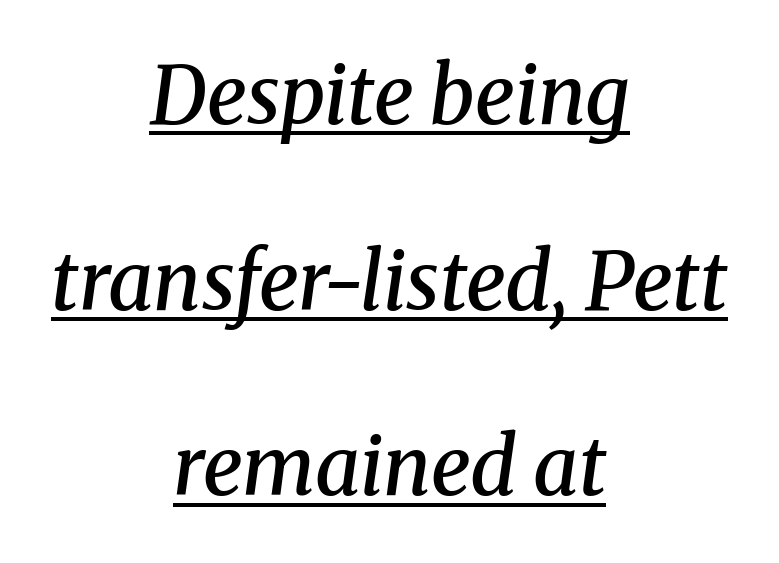
Q: Is the text bold? A: Semi-bold.
Q: Is the text italic (slanted)? A: Yes, it leans right by about 8 degrees.
Q: Is the typeface a serif or a sans-serif typeface? A: Serif.
Q: Is the text underlined? A: Yes.
Q: How is the paragraph aligned? A: Centered.
Q: Is the spacing between letters normal or unusually wide? A: Normal.
Q: Is the spacing between lines tight, normal or loose? A: Loose.
Q: Width (condensed, normal, or wide)? A: Normal.
Q: Stroke contrast? A: Medium.
Q: x-height? A: Medium.
Q: Monospaced? A: No.
